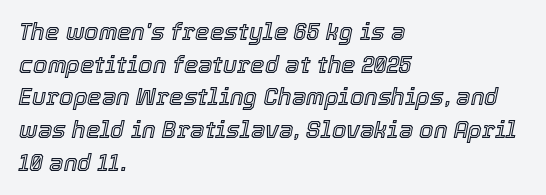
Q: Is the text italic (slanted)? A: Yes, it leans right by about 12 degrees.
Q: Is the text underlined? A: No.
Q: How is the paragraph aligned? A: Left-aligned.
Q: Is the spacing between letters normal or unusually wide? A: Normal.
Q: Is the spacing between lines tight, normal or loose? A: Normal.
